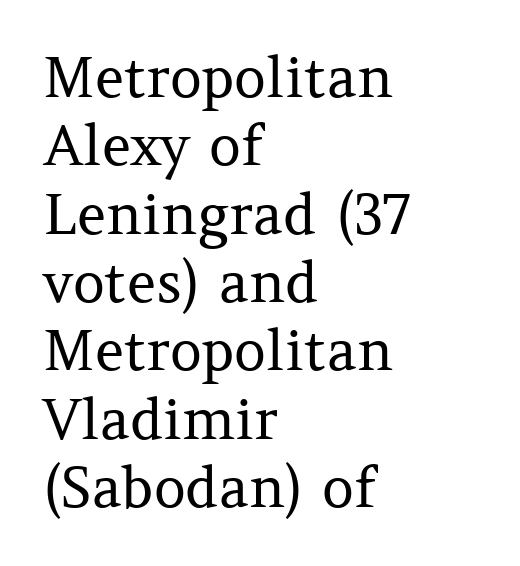
This sample has the flowing, uneven cadence of proportional lettering. Stem width sits at or under what a default text font uses. The gaps between neighbouring characters are ordinary and unremarkable. In terms of letterform style, serifs are clearly present. Underlining? Definitely not there.
